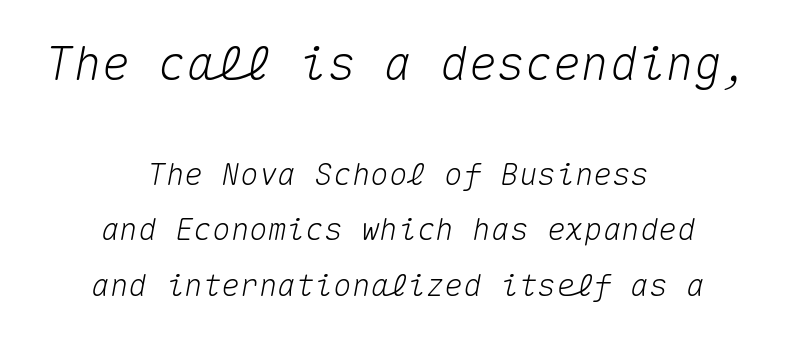
{"italic": "yes", "lean": "right", "slant_degrees": 10, "width": "normal", "stroke_contrast": "medium", "x_height": "medium", "monospaced": "yes", "underline": "no", "align": "center", "line_spacing_ratio": 1.78, "letter_spacing": "normal", "letter_spacing_em": 0.0, "larger_block": "first", "size_ratio": 1.52, "glyph_px": 47}
